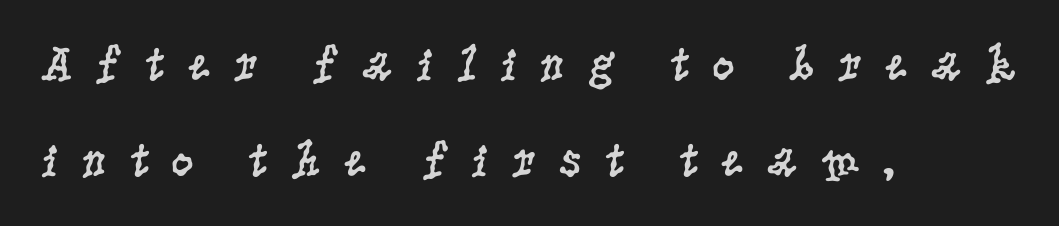
{"serif": "yes", "bold": "no", "weight": "regular", "width": "condensed", "stroke_contrast": "low", "x_height": "large", "monospaced": "no", "underline": "no", "align": "left", "line_spacing": "loose", "line_spacing_ratio": 1.92, "letter_spacing": "wide", "letter_spacing_em": 0.43, "glyph_px": 50}
